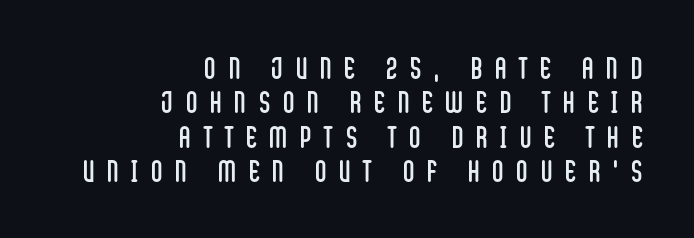
The image shows 31 px regular-weight, condensed sans-serif type, upright; set right-aligned, tight line spacing (1.11x), unusually wide letter spacing (+0.42 em), not underlined; low stroke contrast and a large x-height.
